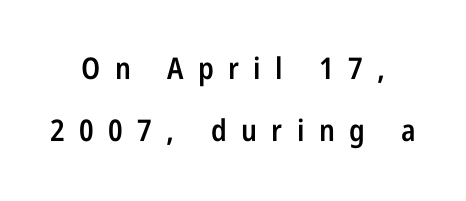
The image shows 30 px semibold, condensed sans-serif type, upright; set centered, loose line spacing (2.08x), unusually wide letter spacing (+0.48 em), not underlined; low stroke contrast and a large x-height.
